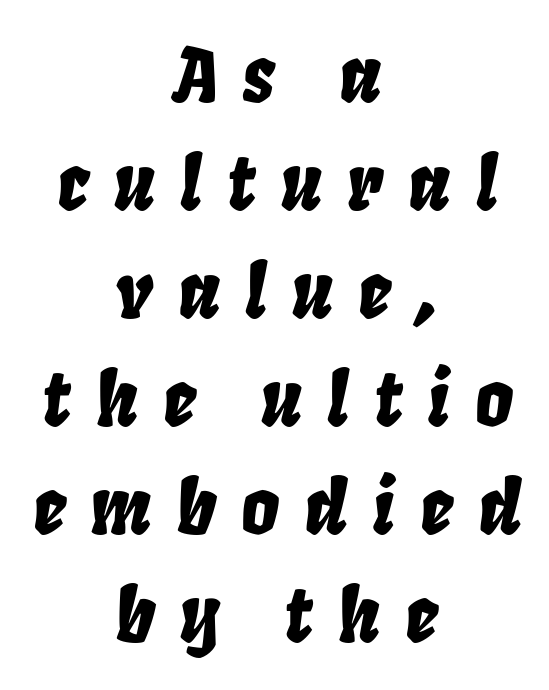
{"italic": "yes", "lean": "right", "slant_degrees": 8, "width": "condensed", "stroke_contrast": "low", "x_height": "large", "monospaced": "no", "underline": "no", "align": "center", "line_spacing": "normal", "line_spacing_ratio": 1.44, "letter_spacing": "wide", "letter_spacing_em": 0.33, "glyph_px": 75}
